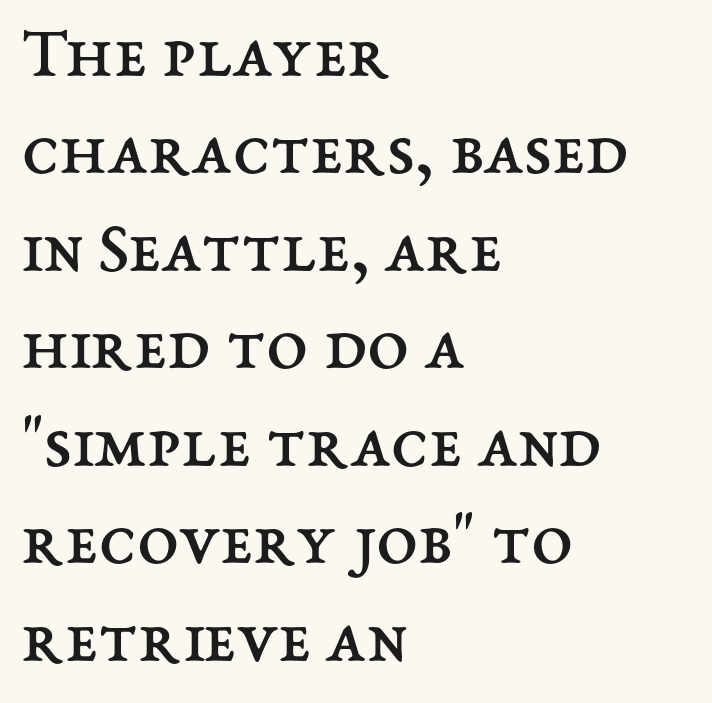
The image shows 75 px regular-weight type, upright; set left-aligned, normal line spacing (1.3x), normal letter spacing, not underlined; medium stroke contrast and a medium x-height.
